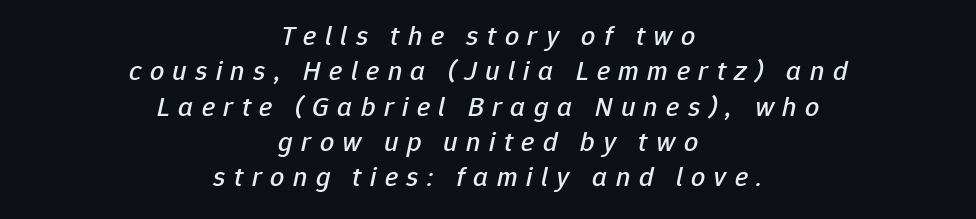
The image shows 28 px text type, italic (leaning right); set centered, normal line spacing (1.26x), unusually wide letter spacing (+0.3 em), not underlined; low stroke contrast and a medium x-height.
